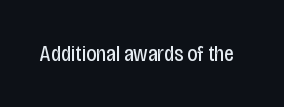
Q: Is the text bold? A: No.
Q: Is the text italic (slanted)? A: No, it is upright.
Q: Is the text underlined? A: No.
Q: Is the spacing between letters normal or unusually wide? A: Normal.
